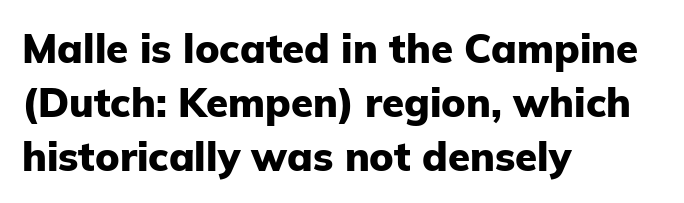
The image shows 40 px heavy sans-serif type, upright; set left-aligned, normal line spacing (1.35x), normal letter spacing, not underlined; low stroke contrast and a medium x-height.
